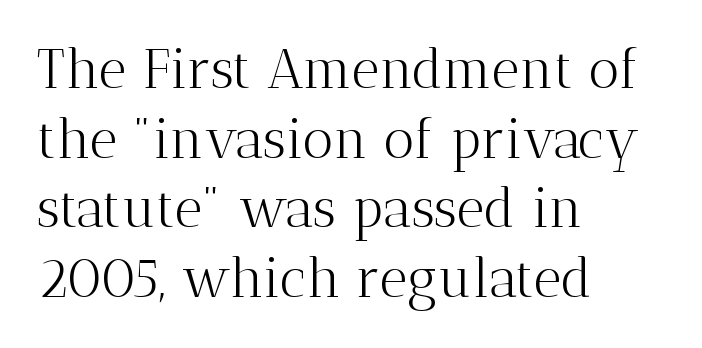
Does the lettering tilt? It doesn't — this is upright. The line-height multiplier appears to be the usual default. A quiet, ordinary-to-light weight characterises the typeface. A clean baseline with only descenders dipping below it. Observe the ordinary spacing: letters are neighbours, not strangers. Caption: multi-line text, flush left, ragged right.
